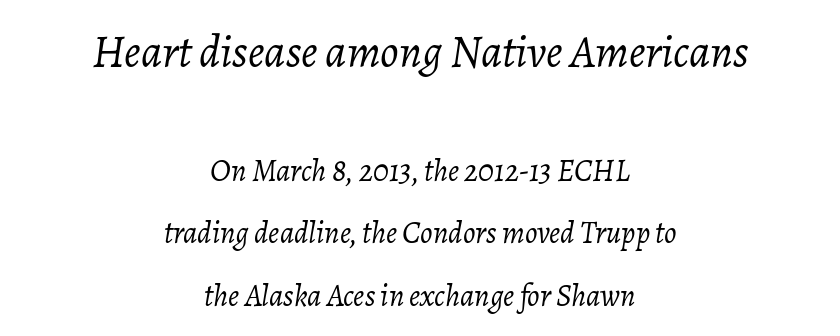
Q: Is the text bold? A: No.
Q: Is the text italic (slanted)? A: Yes, it leans right by about 7 degrees.
Q: Is the text underlined? A: No.
Q: How is the paragraph aligned? A: Centered.
Q: Is the spacing between letters normal or unusually wide? A: Normal.
Q: Is the spacing between lines tight, normal or loose? A: Loose.
Q: Which block of text is set in a larger size, the first (top) or the second (bottom)? A: The first (top) one.
Q: Width (condensed, normal, or wide)? A: Normal.
Q: Stroke contrast? A: Low.
Q: x-height? A: Medium.
Q: Monospaced? A: No.
